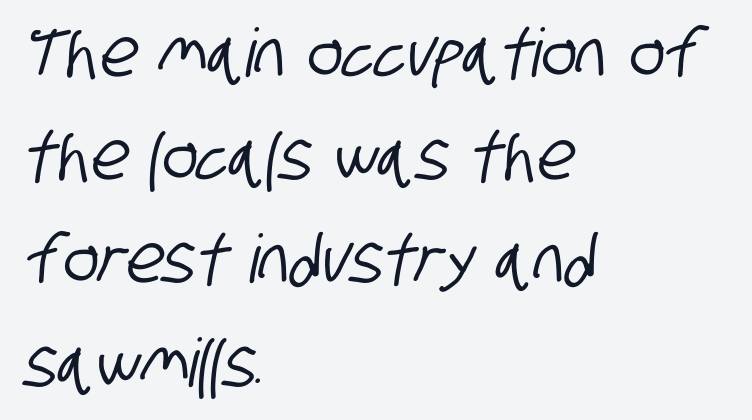
The passage shown stacks its lines at a standard gap. Varying glyph widths throughout — classic text-font behaviour. Nothing sits at the stroke ends, so this counts as sans-serif. This sample uses plain, unmodified letter spacing.
